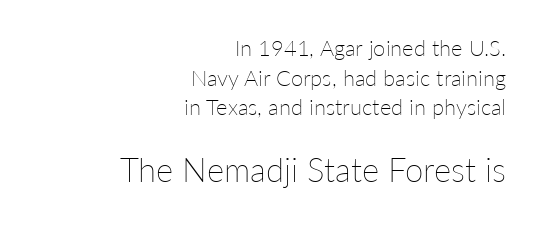
The image shows 33 px thin type, upright; set right-aligned, normal line spacing (1.35x), normal letter spacing, not underlined; the second (bottom) block is 1.5x larger; low stroke contrast and a medium x-height.
